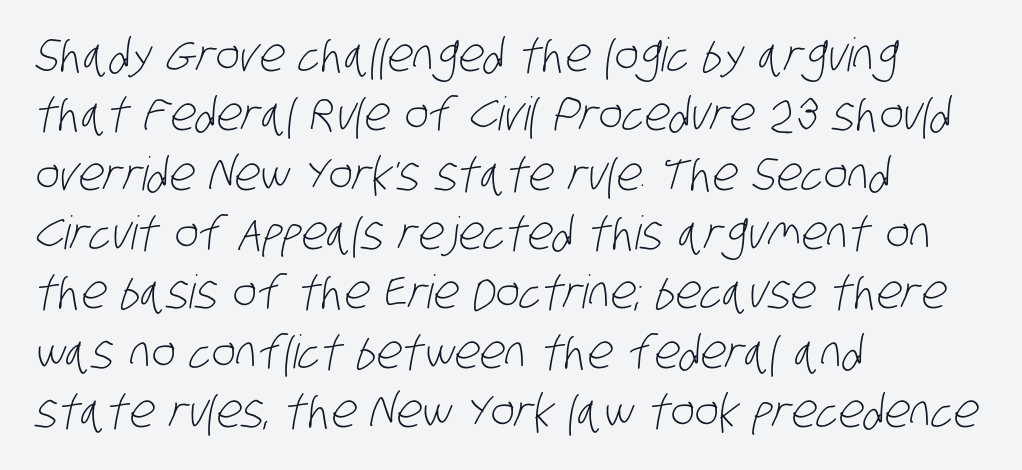
Q: Is the text bold? A: No.
Q: Is the typeface a serif or a sans-serif typeface? A: Sans-serif.
Q: Is the text underlined? A: No.
Q: How is the paragraph aligned? A: Left-aligned.
Q: Is the spacing between letters normal or unusually wide? A: Normal.
Q: Is the spacing between lines tight, normal or loose? A: Normal.
Q: Width (condensed, normal, or wide)? A: Condensed.
Q: Stroke contrast? A: Low.
Q: x-height? A: Large.
Q: Monospaced? A: No.
